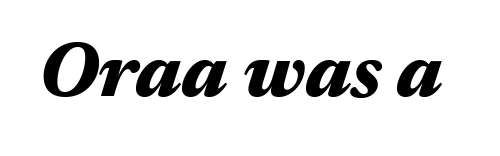
{"italic": "yes", "lean": "right", "slant_degrees": 17, "bold": "yes", "weight": "heavy", "width": "wide", "stroke_contrast": "medium", "x_height": "medium", "monospaced": "no", "underline": "no", "letter_spacing": "normal", "letter_spacing_em": 0.0, "glyph_px": 77}
